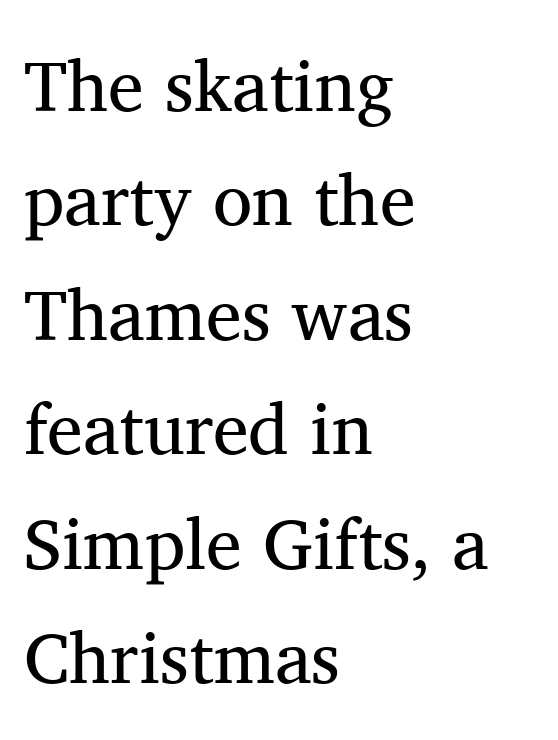
{"serif": "yes", "italic": "no", "bold": "no", "weight": "regular", "width": "normal", "stroke_contrast": "medium", "x_height": "medium", "monospaced": "no", "underline": "no", "align": "left", "line_spacing": "normal", "line_spacing_ratio": 1.59, "letter_spacing": "normal", "letter_spacing_em": 0.0, "glyph_px": 72}
